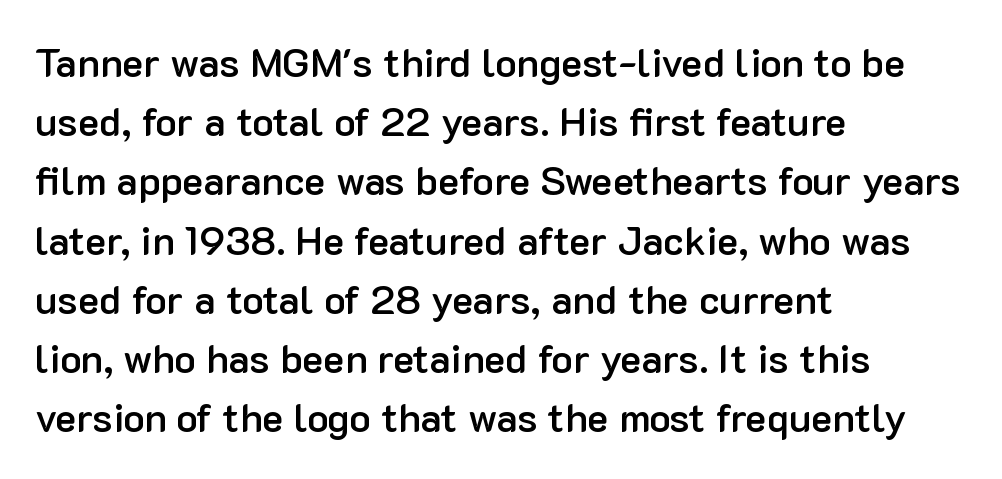
The image shows 40 px semibold sans-serif type, upright; set left-aligned, normal line spacing (1.48x), normal letter spacing, not underlined; low stroke contrast and a medium x-height.
